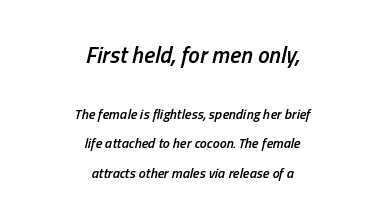
The image shows 23 px text type, italic (leaning right); set centered, loose line spacing (2.11x), normal letter spacing, not underlined; the first (top) block is 1.64x larger.
